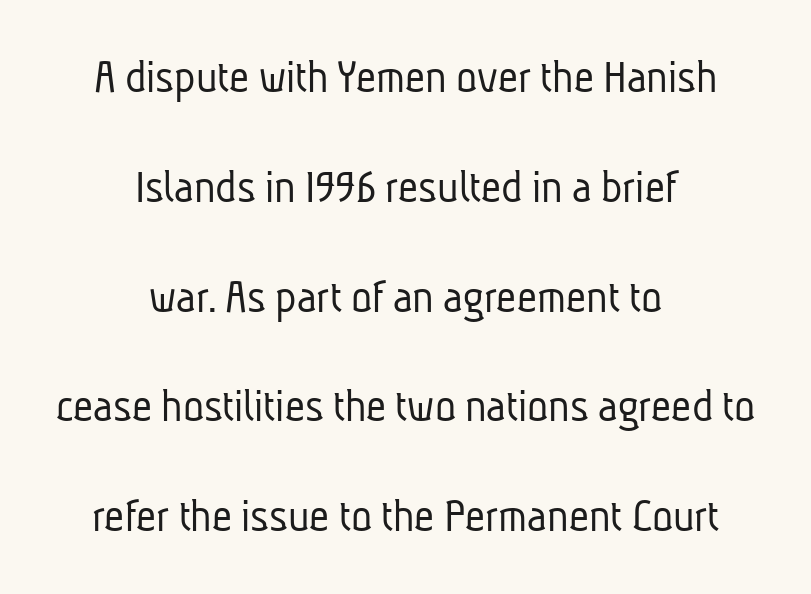
Q: Is the text bold? A: No.
Q: Is the typeface a serif or a sans-serif typeface? A: Sans-serif.
Q: Is the text underlined? A: No.
Q: How is the paragraph aligned? A: Centered.
Q: Is the spacing between letters normal or unusually wide? A: Normal.
Q: Is the spacing between lines tight, normal or loose? A: Loose.
Q: Width (condensed, normal, or wide)? A: Condensed.
Q: Stroke contrast? A: Low.
Q: x-height? A: Medium.
Q: Monospaced? A: No.
